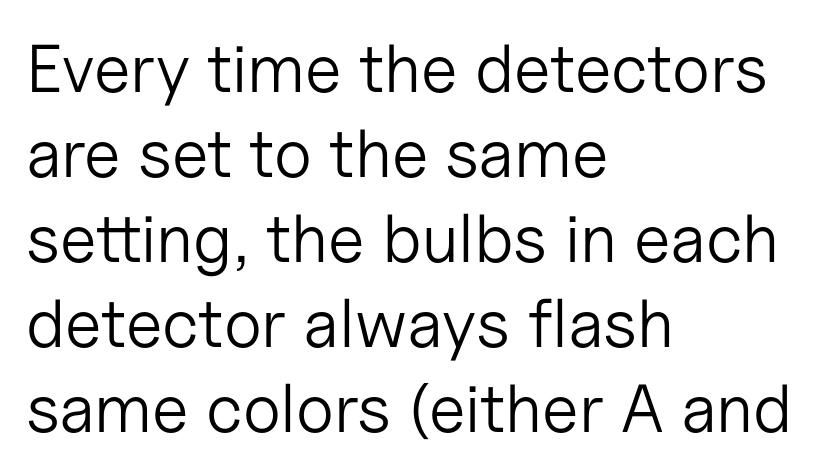
The image shows 68 px light sans-serif type, upright; set left-aligned, normal line spacing (1.25x), normal letter spacing, not underlined; low stroke contrast and a medium x-height.
